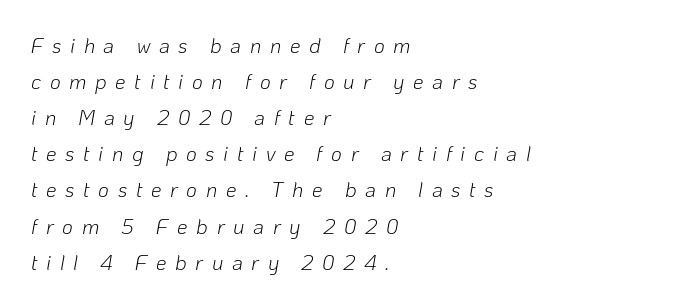
{"italic": "yes", "lean": "right", "slant_degrees": 10, "bold": "no", "underline": "no", "align": "left", "line_spacing_ratio": 1.72, "letter_spacing": "wide", "letter_spacing_em": 0.41, "glyph_px": 21}
